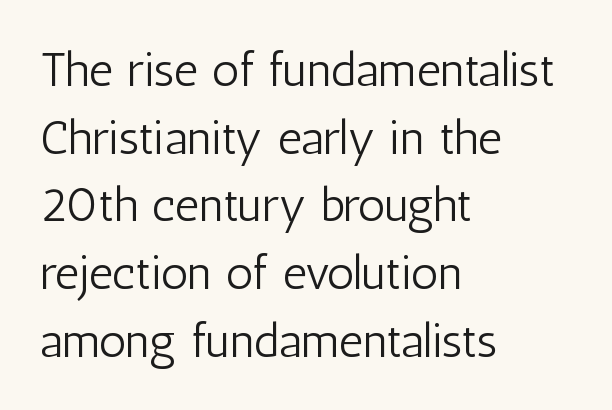
{"serif": "no", "italic": "no", "bold": "no", "weight": "light", "width": "condensed", "stroke_contrast": "low", "x_height": "medium", "monospaced": "no", "underline": "no", "align": "left", "line_spacing": "normal", "line_spacing_ratio": 1.41, "letter_spacing": "normal", "letter_spacing_em": 0.0, "glyph_px": 48}
